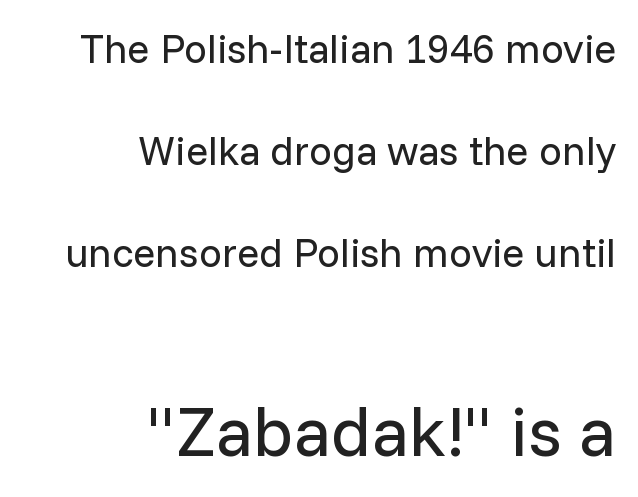
{"serif": "no", "italic": "no", "bold": "no", "weight": "regular", "width": "normal", "stroke_contrast": "low", "x_height": "medium", "monospaced": "no", "underline": "no", "align": "right", "line_spacing": "loose", "line_spacing_ratio": 2.49, "letter_spacing": "normal", "letter_spacing_em": 0.0, "larger_block": "second", "size_ratio": 1.73, "glyph_px": 71}
